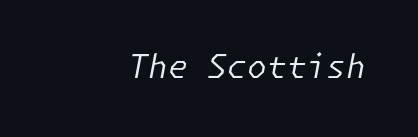
The image shows 32 px regular-weight type, italic (leaning right); set normal letter spacing, not underlined; low stroke contrast and a medium x-height.
